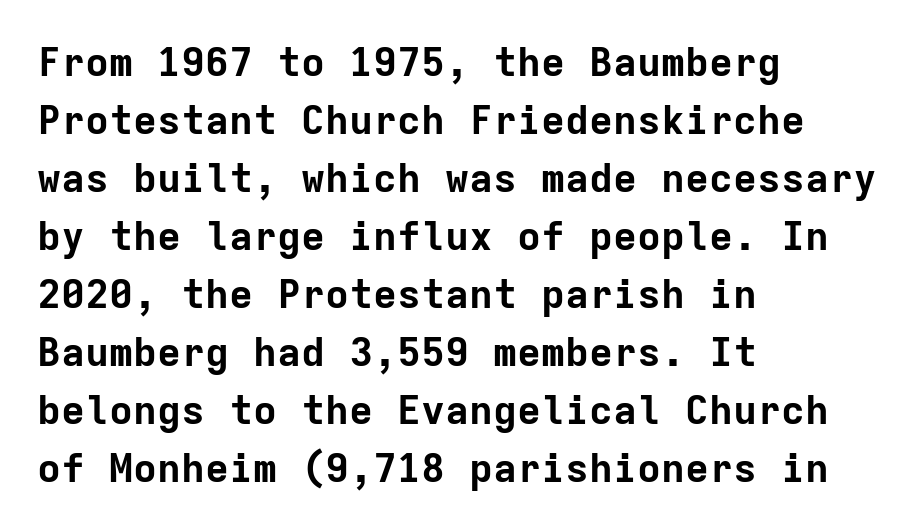
The image shows 40 px bold sans-serif type, upright, monospaced; set left-aligned, normal line spacing (1.45x), normal letter spacing, not underlined; low stroke contrast and a medium x-height.
